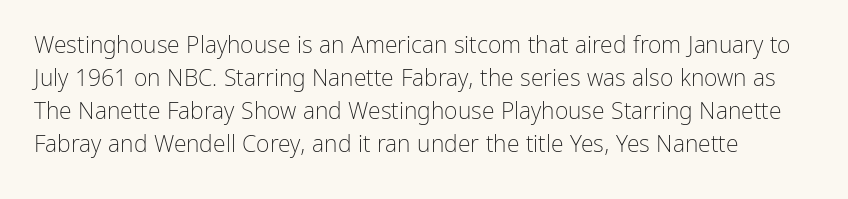
No letter is thick-stroked: the sample isn't bold. Beneath every word, the page is bare. The letters stand upright; this is a roman face. Default kerning and tracking; the words read as compact shapes. What's the leading like? Ordinary, nothing unusual.
